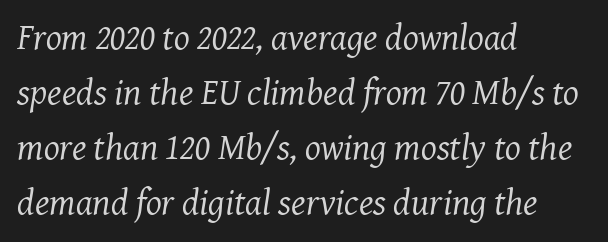
Q: Is the text bold? A: No.
Q: Is the text italic (slanted)? A: Yes, it leans right by about 7 degrees.
Q: Is the typeface a serif or a sans-serif typeface? A: Serif.
Q: Is the text underlined? A: No.
Q: How is the paragraph aligned? A: Left-aligned.
Q: Is the spacing between letters normal or unusually wide? A: Normal.
Q: Is the spacing between lines tight, normal or loose? A: Normal.
Q: Width (condensed, normal, or wide)? A: Normal.
Q: Stroke contrast? A: Medium.
Q: x-height? A: Medium.
Q: Monospaced? A: No.
